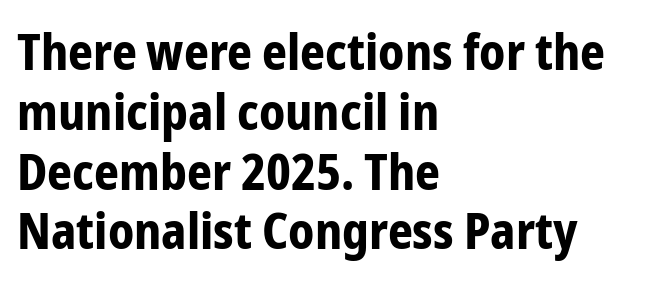
Q: Is the text bold? A: Yes.
Q: Is the text italic (slanted)? A: No, it is upright.
Q: Is the typeface a serif or a sans-serif typeface? A: Sans-serif.
Q: Is the text underlined? A: No.
Q: How is the paragraph aligned? A: Left-aligned.
Q: Is the spacing between letters normal or unusually wide? A: Normal.
Q: Width (condensed, normal, or wide)? A: Condensed.
Q: Stroke contrast? A: Low.
Q: x-height? A: Medium.
Q: Monospaced? A: No.
